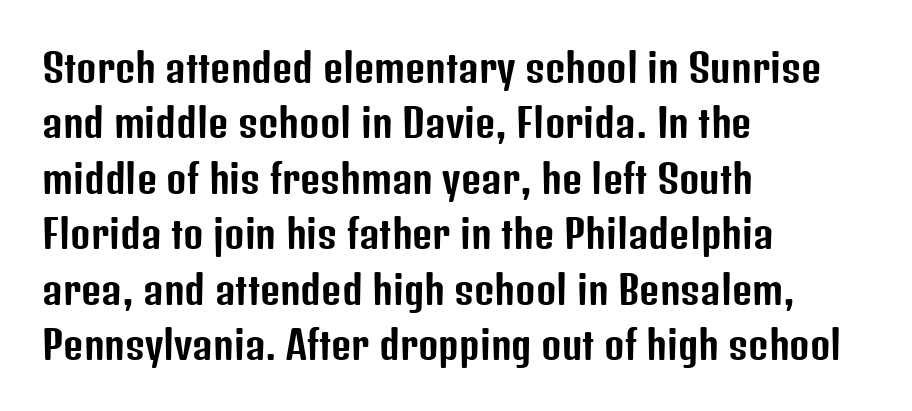
The image shows 39 px condensed sans-serif type, upright; set left-aligned, normal line spacing (1.42x), normal letter spacing, not underlined; low stroke contrast and a medium x-height.
